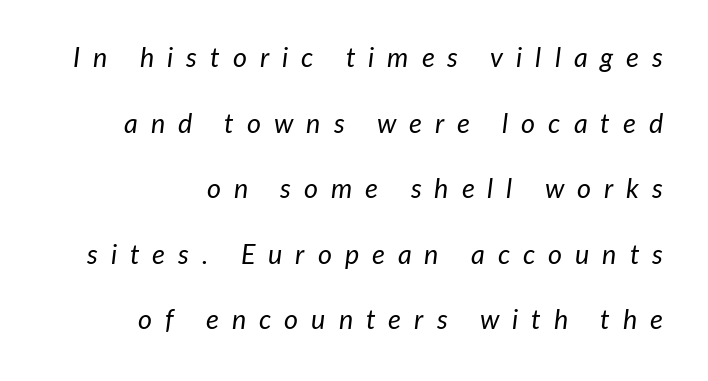
Q: Is the text bold? A: No.
Q: Is the text italic (slanted)? A: Yes, it leans right by about 7 degrees.
Q: Is the text underlined? A: No.
Q: How is the paragraph aligned? A: Right-aligned.
Q: Is the spacing between letters normal or unusually wide? A: Unusually wide.
Q: Is the spacing between lines tight, normal or loose? A: Loose.
